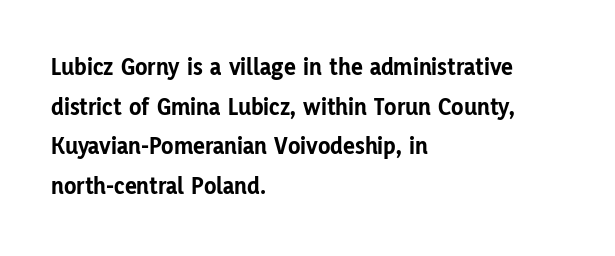
Q: Is the text bold? A: Yes.
Q: Is the text italic (slanted)? A: No, it is upright.
Q: Is the text underlined? A: No.
Q: How is the paragraph aligned? A: Left-aligned.
Q: Is the spacing between letters normal or unusually wide? A: Normal.
Q: Is the spacing between lines tight, normal or loose? A: Normal.
